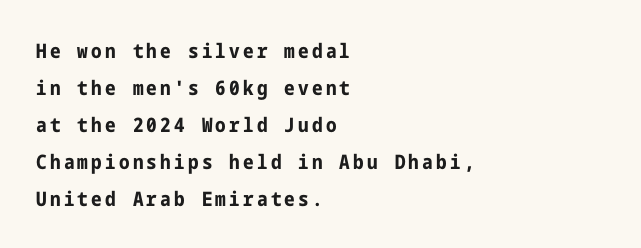
Lines of text with bare space underneath. Style check: upright. Casual observation: everything's shoved over to the left. In terms of weight, the rendering is a true, heavy bold.
